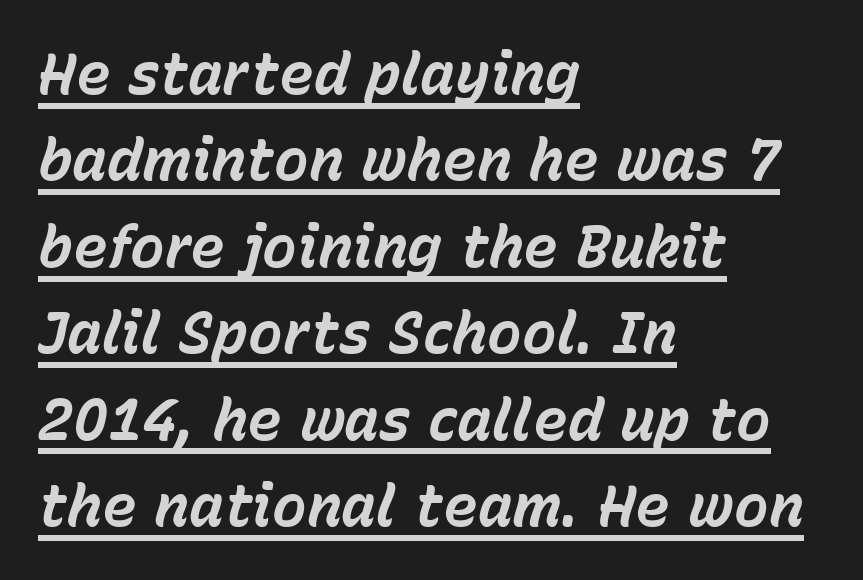
All the whitespace from short lines collects on the right. This sample has the flowing, uneven cadence of proportional lettering. The letterforms sit shoulder to shoulder at normal distance. Line spacing here is normal. The text carries the slant typical of an italic or oblique font. A full-strength bold gives these letters their thick strokes.
